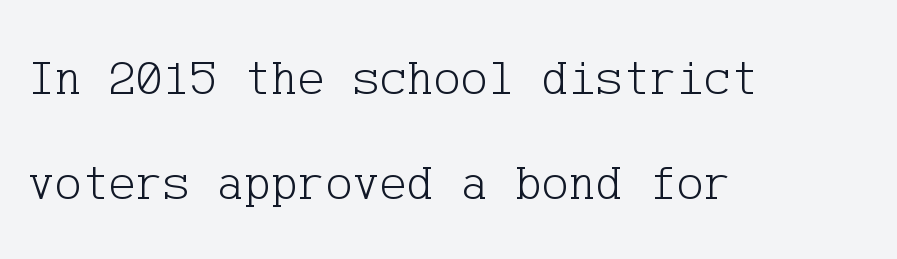
How are the letters spaced? Ordinarily, with no added tracking. Line starts are locked; line ends wander. No extra ink here — the face is not bold. The words here are not underlined.
